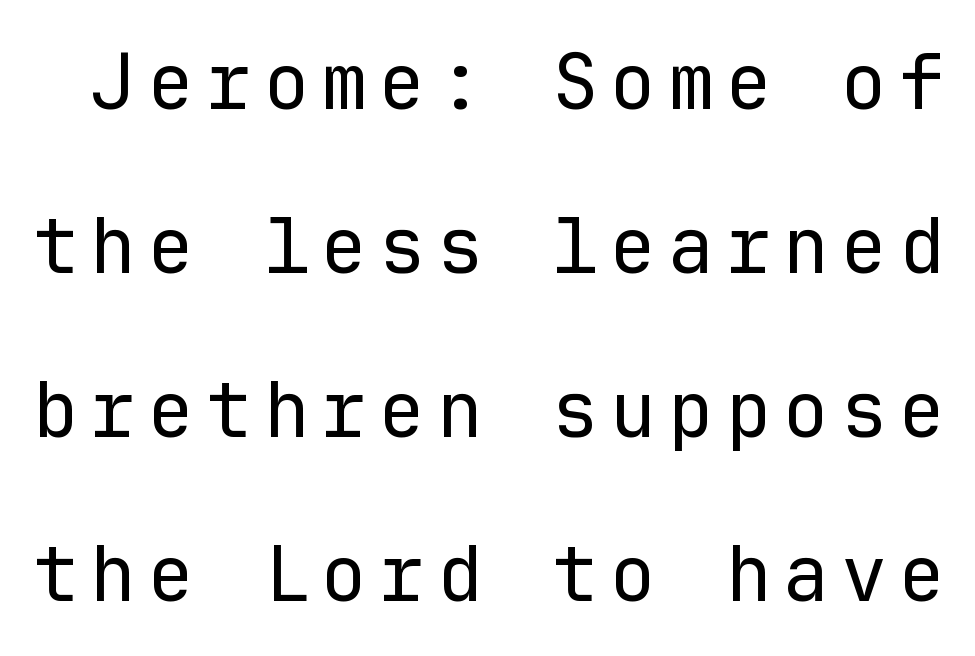
The image shows 77 px regular-weight sans-serif type, upright, monospaced; set loose line spacing (2.13x), not underlined; low stroke contrast and a medium x-height.
